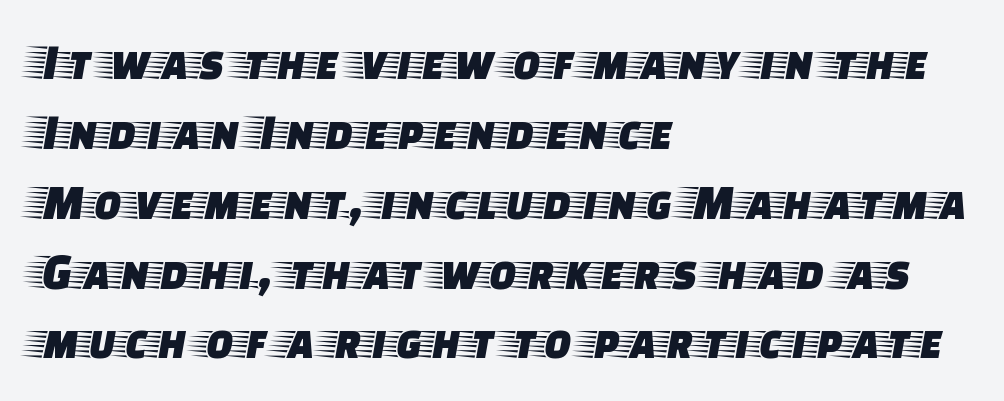
The passage is arranged the way most books set body copy — flush left. Underlining? Definitely not there. Standard letterfit; no display-style spreading of the glyphs. Does the leading feel generous? No, just average. This sample has the flowing, uneven cadence of proportional lettering.
